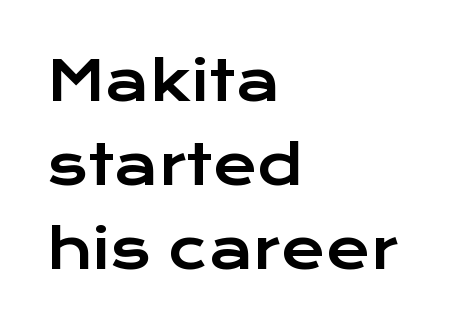
Notice how descenders clear the ascenders below comfortably — that's standard leading. What kind of face is this? One without serifs — a sans. Characters remain perfectly vertical along every line. You could call the tracking neutral — neither tight nor loose. This sample has the flowing, uneven cadence of proportional lettering.
